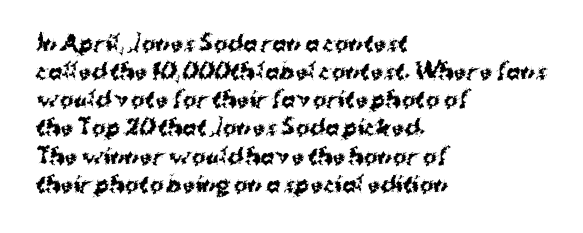
The image shows 21 px bold type; set left-aligned, normal line spacing (1.34x), normal letter spacing, not underlined.
